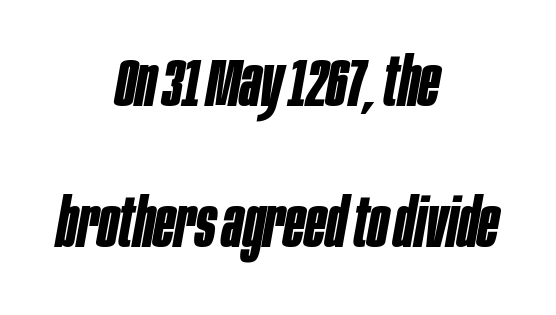
The image shows 68 px bold, condensed type, italic (leaning right); set centered, loose line spacing (2.07x), normal letter spacing, not underlined; low stroke contrast and a large x-height.
